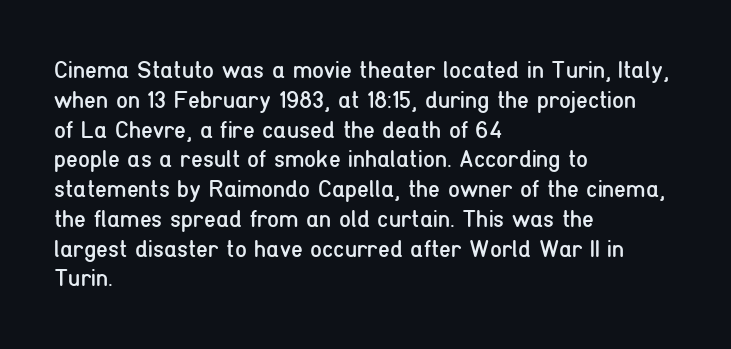
{"italic": "no", "bold": "no", "underline": "no", "align": "left", "line_spacing_ratio": 1.24, "letter_spacing": "normal", "letter_spacing_em": 0.0, "glyph_px": 24}
